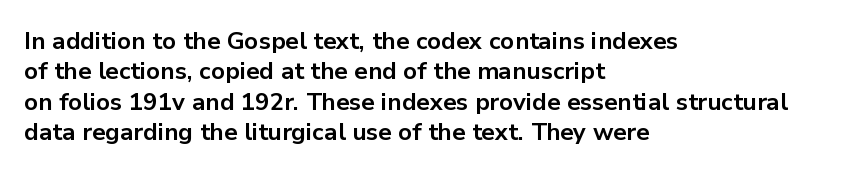
{"italic": "no", "bold": "yes", "underline": "no", "align": "left", "line_spacing": "normal", "line_spacing_ratio": 1.27, "letter_spacing": "normal", "letter_spacing_em": 0.0, "glyph_px": 24}
